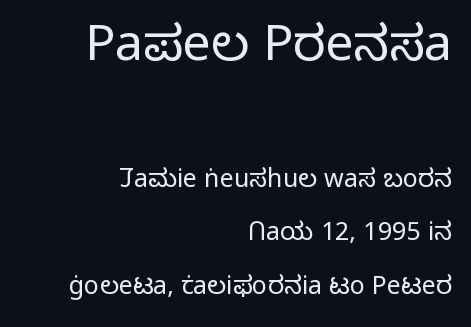
The image shows 50 px light sans-serif type, upright; set right-aligned, loose line spacing (2.14x), normal letter spacing, not underlined; the first (top) block is 2.0x larger; low stroke contrast and a medium x-height.
